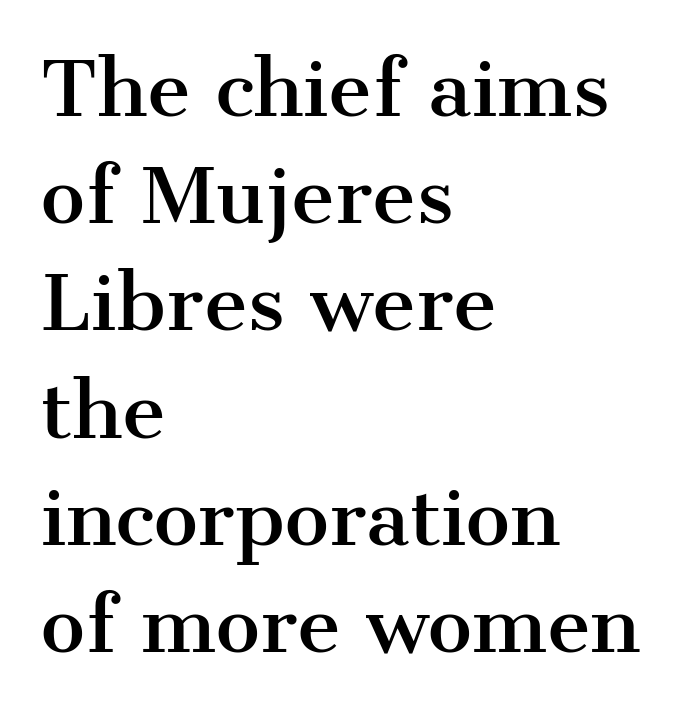
Do the characters align in a grid? No, the font is proportional. This rendering employs a face with finishing strokes, i.e., a serif. The paragraph shown leans on its left margin. Caption: standard tracking, unaltered. The lines sit at an ordinary, default distance from one another. Nobody drew a line under any word here.
